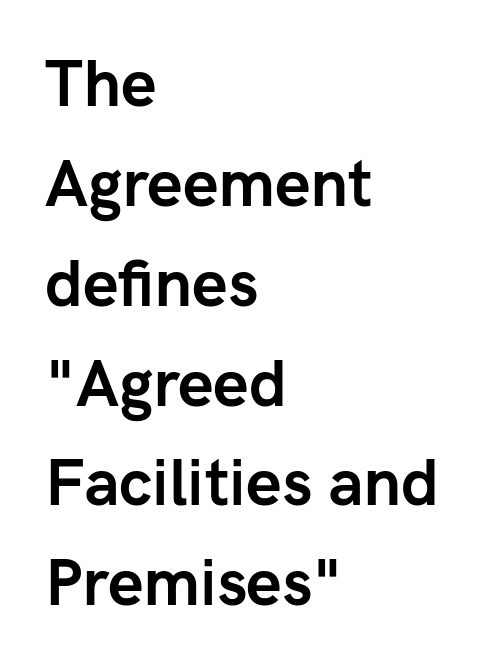
{"serif": "no", "italic": "no", "bold": "yes", "weight": "semibold", "width": "normal", "stroke_contrast": "low", "x_height": "medium", "monospaced": "no", "underline": "no", "align": "left", "line_spacing": "normal", "line_spacing_ratio": 1.56, "letter_spacing": "normal", "letter_spacing_em": 0.0, "glyph_px": 64}
